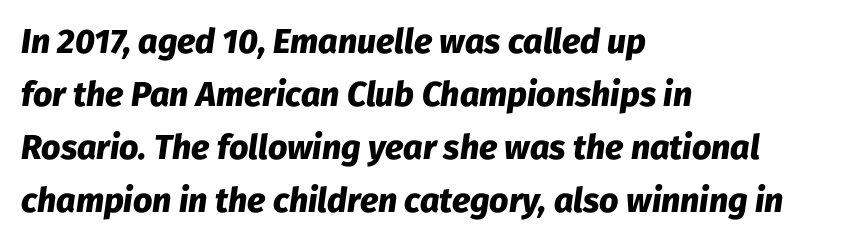
{"italic": "yes", "lean": "right", "slant_degrees": 8, "bold": "yes", "weight": "heavy", "width": "normal", "stroke_contrast": "low", "x_height": "medium", "monospaced": "no", "underline": "no", "align": "left", "line_spacing": "normal", "line_spacing_ratio": 1.56, "letter_spacing": "normal", "letter_spacing_em": 0.0, "glyph_px": 34}
